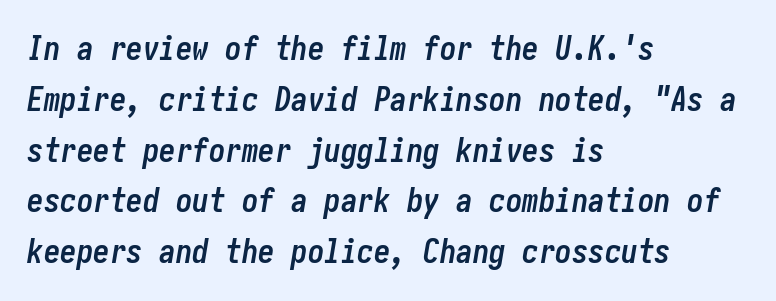
{"italic": "yes", "lean": "right", "slant_degrees": 10, "bold": "yes", "weight": "semibold", "width": "condensed", "stroke_contrast": "low", "x_height": "medium", "underline": "no", "align": "left", "line_spacing": "normal", "line_spacing_ratio": 1.54, "letter_spacing": "normal", "letter_spacing_em": 0.0, "glyph_px": 33}
